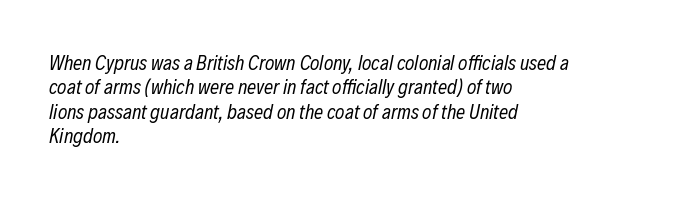
Stroke thickness stays within the range of a standard reading face or lighter. There's an unmistakable incline to the writing here. Spacing between characters is what you'd get straight out of the box. The rag falls on the right side of this text block. Descender tails drop into unmarked territory.
